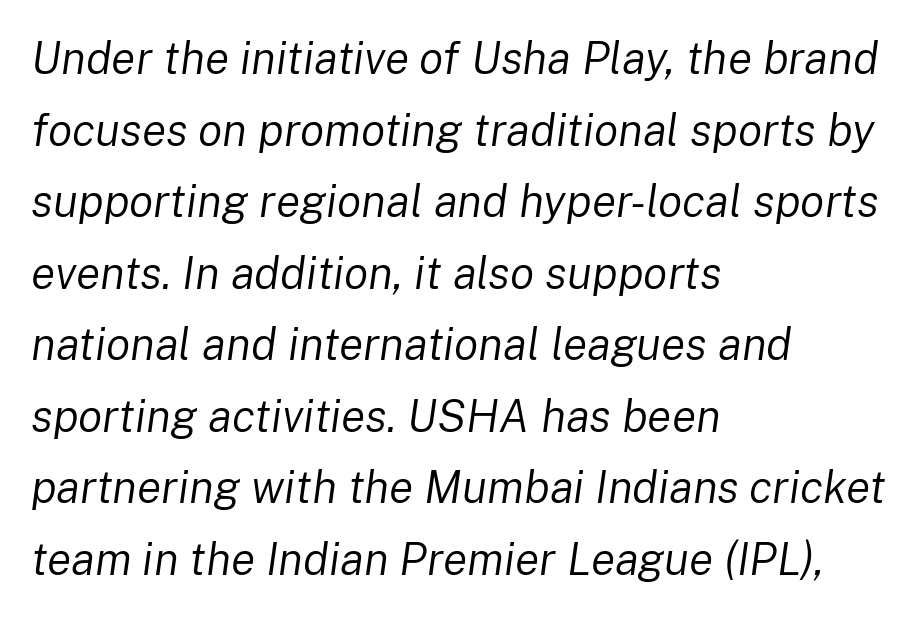
Each line starts at the same left margin while the right side varies. Weight class: somewhere from thin through regular. The whole block is typeset with a tilt. Clear beneath every line of the passage. This sample uses plain, unmodified letter spacing.
